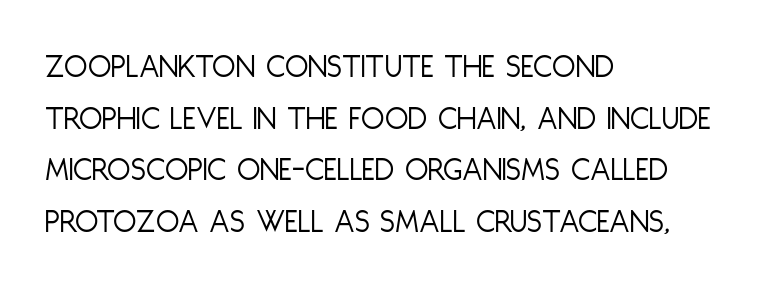
The image shows 34 px light, condensed sans-serif type, upright; set left-aligned, normal line spacing (1.52x), normal letter spacing, not underlined; low stroke contrast and a large x-height.
